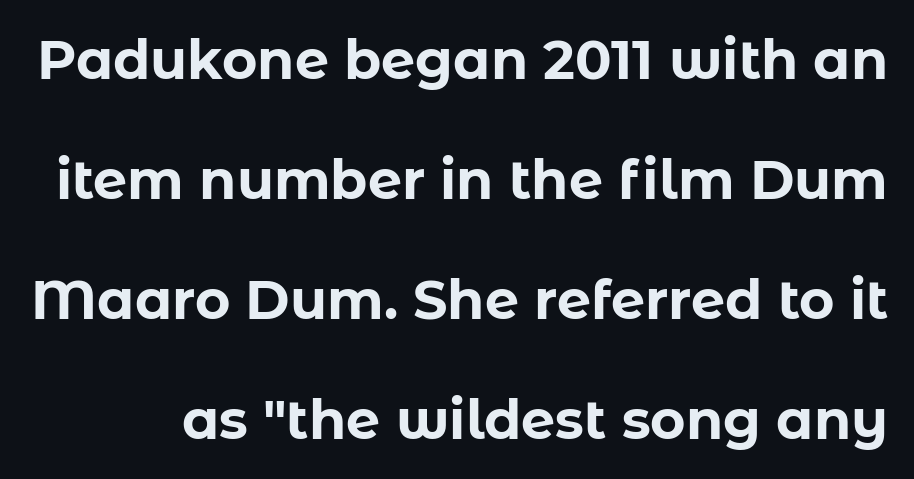
The letters stand upright; this is a roman face. The block of text is sparse from top to bottom, with ample space between rows. The rendering uses natural spacing where letterforms have individual widths. The face used here is rendered with its standard letterfit.
